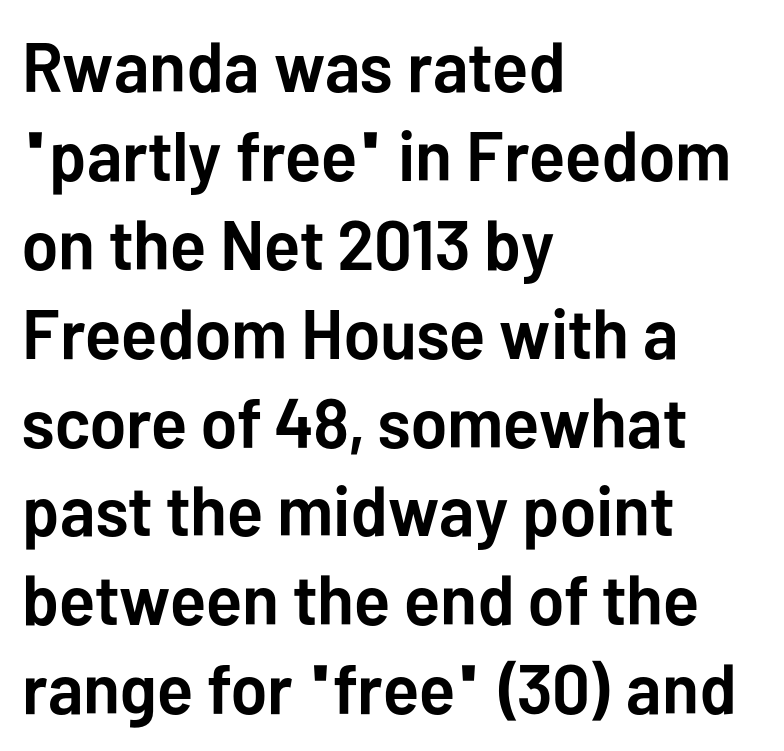
The image shows 70 px semibold sans-serif type, upright; set left-aligned, normal line spacing (1.27x), normal letter spacing, not underlined; low stroke contrast and a medium x-height.
